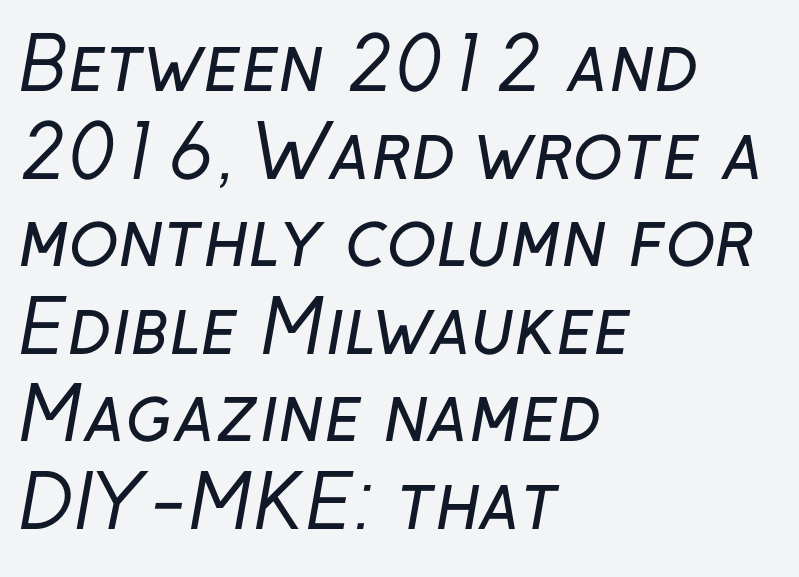
The space directly below the letters is spotless. In CSS terms this would be text-align: left. Each word holds together tightly as a unit, with standard inter-letter gaps. Weight: regular or lighter.
